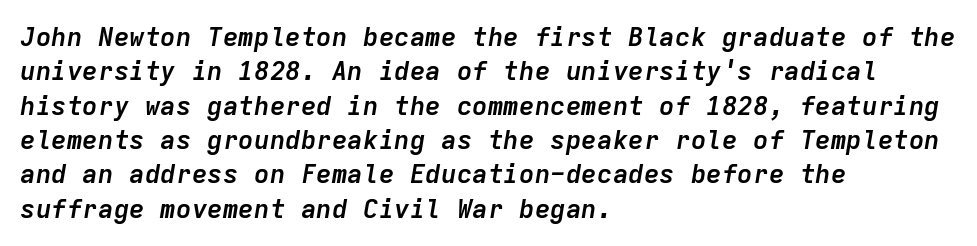
Q: Is the text bold? A: Yes.
Q: Is the text italic (slanted)? A: Yes, it leans right by about 9 degrees.
Q: Is the text underlined? A: No.
Q: How is the paragraph aligned? A: Left-aligned.
Q: Is the spacing between letters normal or unusually wide? A: Normal.
Q: Is the spacing between lines tight, normal or loose? A: Normal.
